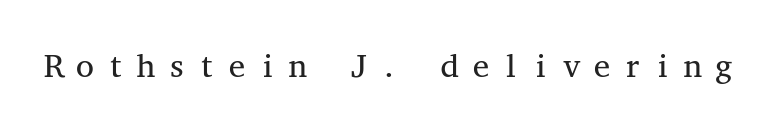
Q: Is the text bold? A: No.
Q: Is the text italic (slanted)? A: No, it is upright.
Q: Is the typeface a serif or a sans-serif typeface? A: Serif.
Q: Is the text underlined? A: No.
Q: Width (condensed, normal, or wide)? A: Wide.
Q: Stroke contrast? A: Medium.
Q: x-height? A: Medium.
Q: Monospaced? A: Yes.
